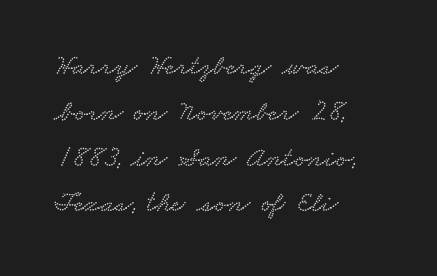
Q: Is the typeface a serif or a sans-serif typeface? A: Serif.
Q: Is the text underlined? A: No.
Q: How is the paragraph aligned? A: Left-aligned.
Q: Is the spacing between letters normal or unusually wide? A: Normal.
Q: Is the spacing between lines tight, normal or loose? A: Normal.
Q: Width (condensed, normal, or wide)? A: Wide.
Q: Stroke contrast? A: Low.
Q: x-height? A: Small.
Q: Monospaced? A: No.
